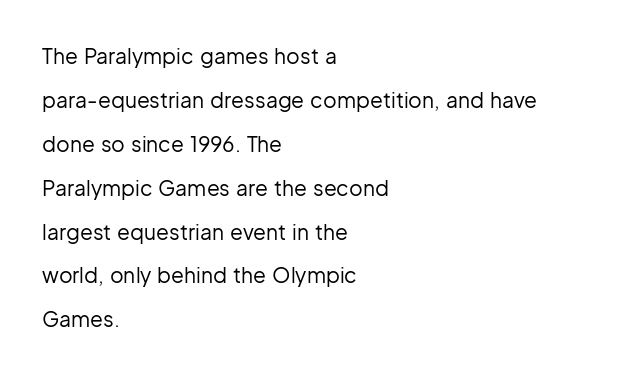
Q: Is the text bold? A: No.
Q: Is the text italic (slanted)? A: No, it is upright.
Q: Is the text underlined? A: No.
Q: How is the paragraph aligned? A: Left-aligned.
Q: Is the spacing between letters normal or unusually wide? A: Normal.
Q: Is the spacing between lines tight, normal or loose? A: Loose.
